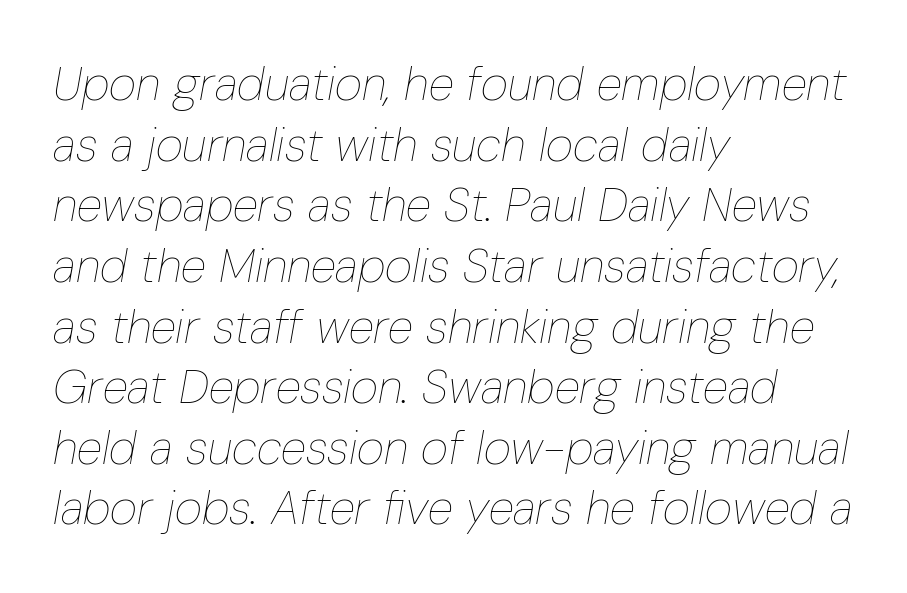
Note the varied advance widths — an 'i' is clearly narrower than an 'm'. Nobody drew a line under any word here. Look at the tracking — it's just the regular setting, nothing added. These lines sit exactly where default settings would place them. This sample is left-justified, so line endings fall wherever the words run out.
